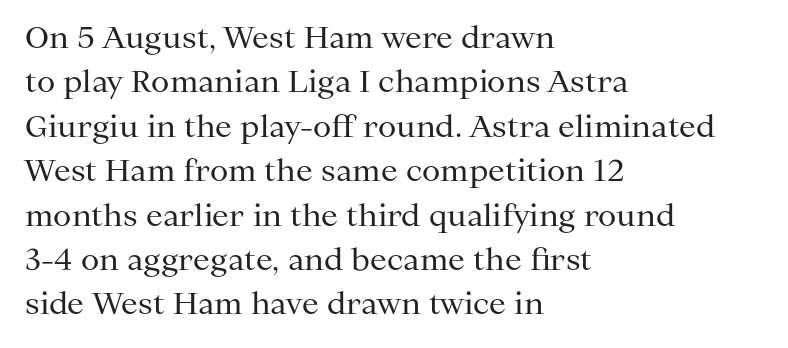
Examine the stroke ends and you'll spot serifs. In terms of posture, this sample is upright. Leftover space on each line is placed entirely after the last word. The cut favours lightness, reaching ordinary text weight at its darkest.
